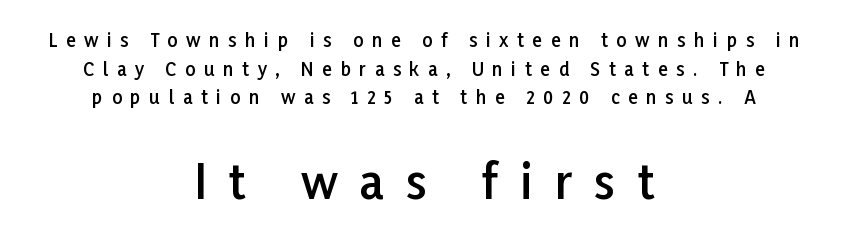
{"serif": "no", "italic": "no", "bold": "semi", "weight": "semibold", "width": "normal", "stroke_contrast": "low", "x_height": "medium", "monospaced": "no", "underline": "no", "align": "center", "line_spacing": "normal", "line_spacing_ratio": 1.59, "letter_spacing": "wide", "letter_spacing_em": 0.48, "larger_block": "second", "size_ratio": 2.56, "glyph_px": 46}
